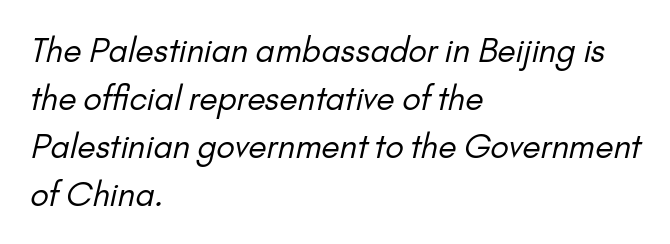
The image shows 33 px regular-weight sans-serif type; set left-aligned, normal line spacing (1.45x), normal letter spacing, not underlined; low stroke contrast and a small x-height.
